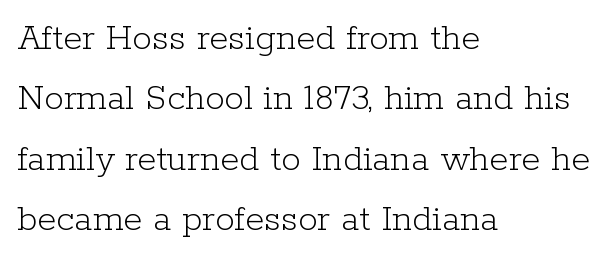
{"serif": "yes", "italic": "no", "bold": "no", "weight": "light", "width": "normal", "stroke_contrast": "low", "x_height": "medium", "monospaced": "no", "underline": "no", "align": "left", "line_spacing": "normal", "line_spacing_ratio": 1.55, "letter_spacing": "normal", "letter_spacing_em": 0.0, "glyph_px": 39}
